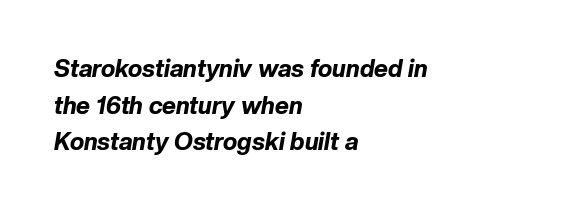
Slanted lettering throughout. The rendering anchors every line to the left-hand side. Letter spacing: default. One glance says typical: line gaps are just what's usual. The font is running at its bold setting. The space directly below the letters is spotless.
